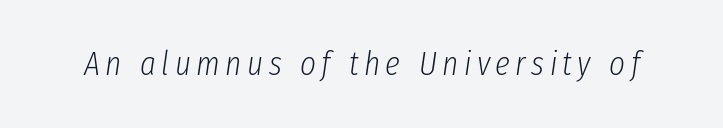
{"italic": "yes", "lean": "right", "slant_degrees": 8, "bold": "no", "weight": "light", "width": "condensed", "stroke_contrast": "low", "x_height": "medium", "monospaced": "no", "underline": "no", "glyph_px": 34}
